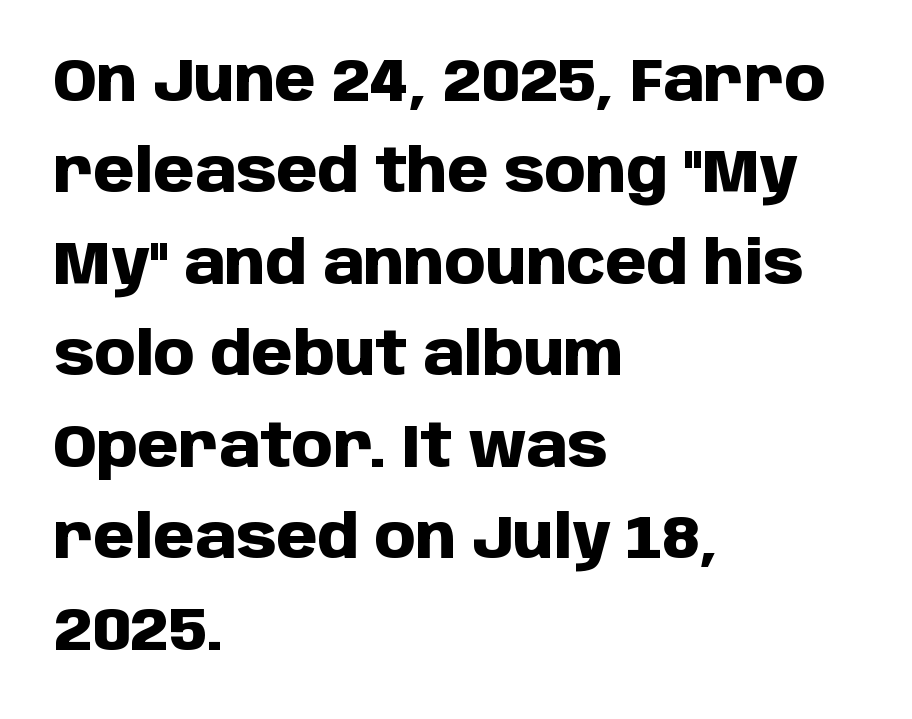
The image shows 59 px heavy sans-serif type, upright; set left-aligned, normal line spacing (1.55x), normal letter spacing, not underlined; low stroke contrast and a large x-height.
